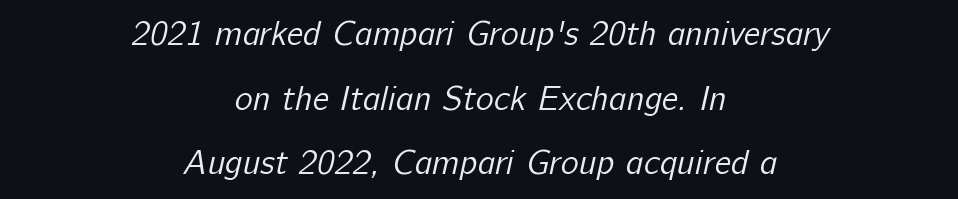
{"serif": "no", "bold": "no", "weight": "regular", "width": "normal", "stroke_contrast": "low", "x_height": "medium", "monospaced": "no", "underline": "no", "align": "center", "line_spacing": "loose", "line_spacing_ratio": 1.9, "letter_spacing": "normal", "letter_spacing_em": 0.0, "glyph_px": 34}
